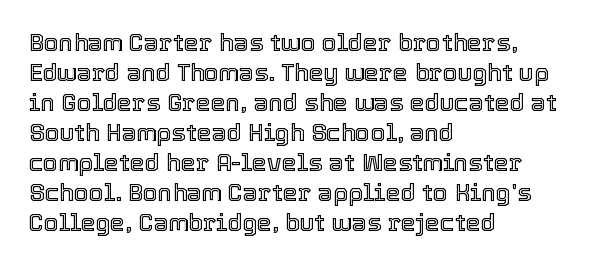
Q: Is the text italic (slanted)? A: No, it is upright.
Q: Is the text underlined? A: No.
Q: How is the paragraph aligned? A: Left-aligned.
Q: Is the spacing between letters normal or unusually wide? A: Normal.
Q: Is the spacing between lines tight, normal or loose? A: Normal.
